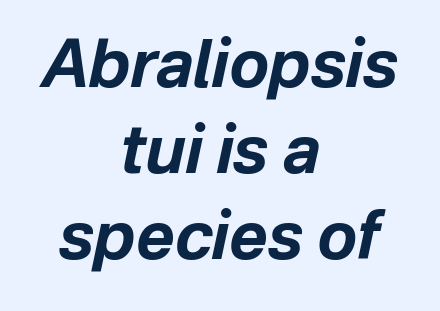
Q: Is the text bold? A: Yes.
Q: Is the text italic (slanted)? A: Yes, it leans right by about 12 degrees.
Q: Is the text underlined? A: No.
Q: How is the paragraph aligned? A: Centered.
Q: Is the spacing between letters normal or unusually wide? A: Normal.
Q: Is the spacing between lines tight, normal or loose? A: Normal.
Q: Width (condensed, normal, or wide)? A: Normal.
Q: Stroke contrast? A: Low.
Q: x-height? A: Medium.
Q: Monospaced? A: No.
